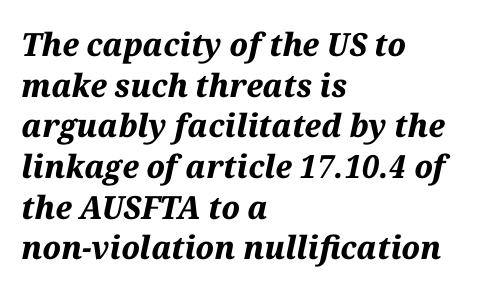
The face used here is proportionally spaced, like ordinary book or web type. No word sits above an underline. Spacing between characters is what you'd get straight out of the box. Students, observe: this is what conventionally led text looks like. The glyphs look as if they've been sheared to an angle. Every letter is thick-stroked: bold, no question.
